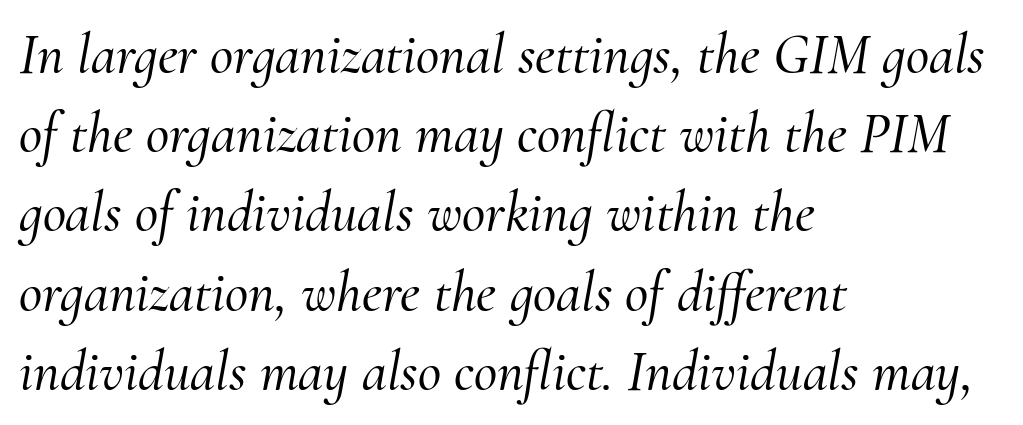
{"serif": "yes", "italic": "yes", "lean": "right", "slant_degrees": 10, "width": "normal", "stroke_contrast": "medium", "x_height": "small", "monospaced": "no", "underline": "no", "align": "left", "line_spacing": "normal", "line_spacing_ratio": 1.39, "letter_spacing": "normal", "letter_spacing_em": 0.0, "glyph_px": 57}
